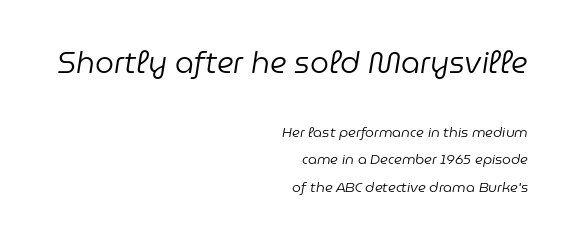
{"italic": "yes", "lean": "right", "slant_degrees": 9, "bold": "no", "weight": "regular", "width": "normal", "stroke_contrast": "low", "x_height": "medium", "monospaced": "no", "underline": "no", "align": "right", "line_spacing": "loose", "line_spacing_ratio": 1.94, "letter_spacing": "normal", "letter_spacing_em": 0.0, "larger_block": "first", "size_ratio": 2.14, "glyph_px": 30}
